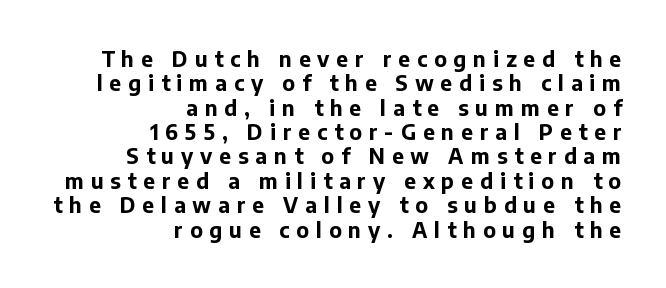
The image shows 21 px bold type, upright; set right-aligned, line spacing 1.16x, unusually wide letter spacing (+0.33 em), not underlined.
